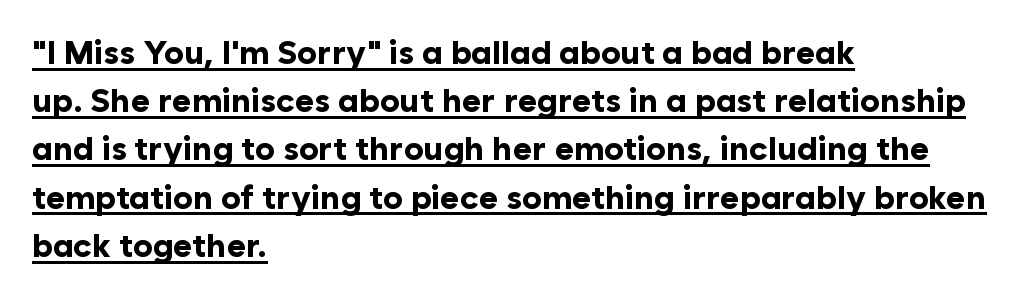
{"serif": "no", "italic": "no", "bold": "yes", "weight": "bold", "width": "normal", "stroke_contrast": "low", "x_height": "medium", "monospaced": "no", "underline": "yes", "align": "left", "line_spacing": "normal", "line_spacing_ratio": 1.46, "letter_spacing": "normal", "letter_spacing_em": 0.0, "glyph_px": 33}
